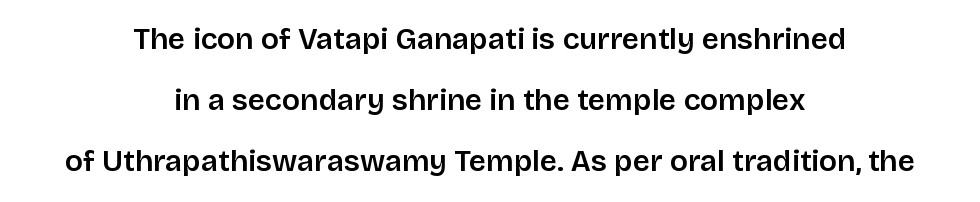
{"serif": "no", "italic": "no", "width": "normal", "stroke_contrast": "low", "x_height": "large", "monospaced": "no", "underline": "no", "align": "center", "line_spacing": "loose", "line_spacing_ratio": 2.04, "letter_spacing": "normal", "letter_spacing_em": 0.0, "glyph_px": 30}
